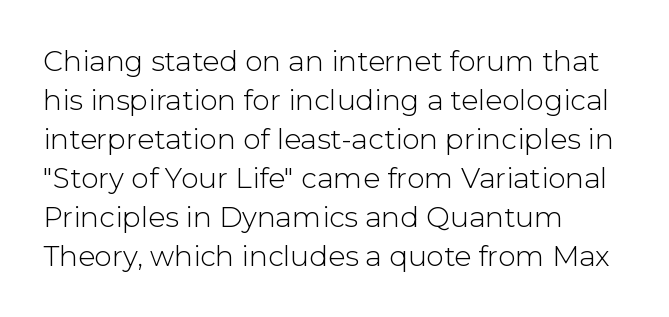
The image shows 28 px light sans-serif type, upright; set left-aligned, normal line spacing (1.39x), normal letter spacing, not underlined; low stroke contrast and a medium x-height.
